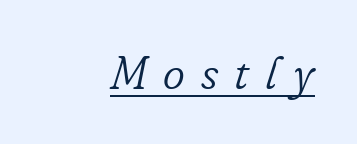
The image shows 47 px light serif type, italic (leaning right); set unusually wide letter spacing (+0.34 em), underlined; low stroke contrast and a small x-height.
